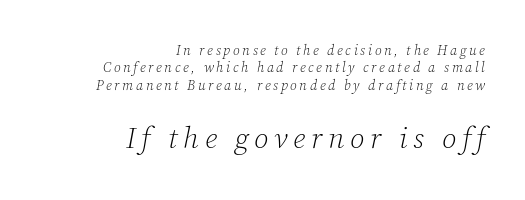
The image shows 30 px light serif type, italic (leaning right); set right-aligned, line spacing 1.24x, not underlined; the second (bottom) block is 2.14x larger; low stroke contrast and a medium x-height.
